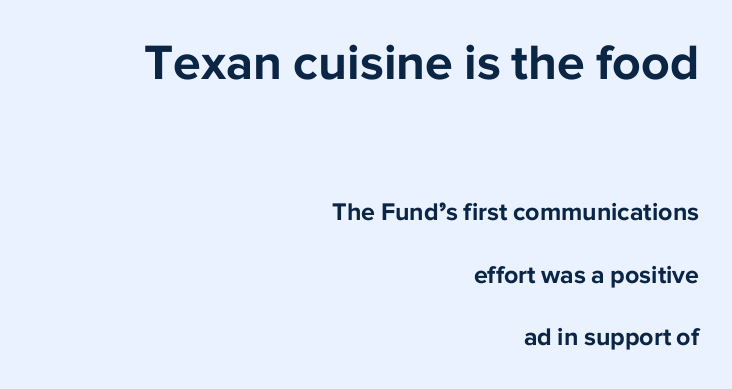
This rendering leaves character spacing at its baseline value. Regarding leading, the lines here are spaced well apart. Caption: upper text group enlarged, lower text group reduced. Visually the block forms a straight wall on the right and a jagged coastline on the left.
